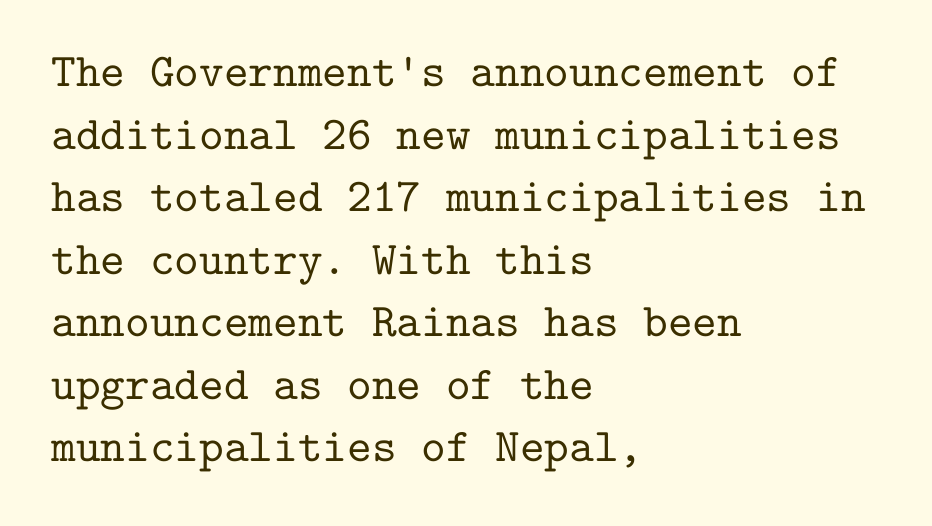
Q: Is the text italic (slanted)? A: No, it is upright.
Q: Is the typeface a serif or a sans-serif typeface? A: Serif.
Q: Is the text underlined? A: No.
Q: How is the paragraph aligned? A: Left-aligned.
Q: Is the spacing between letters normal or unusually wide? A: Normal.
Q: Is the spacing between lines tight, normal or loose? A: Normal.
Q: Width (condensed, normal, or wide)? A: Normal.
Q: Stroke contrast? A: Low.
Q: x-height? A: Medium.
Q: Monospaced? A: Yes.
